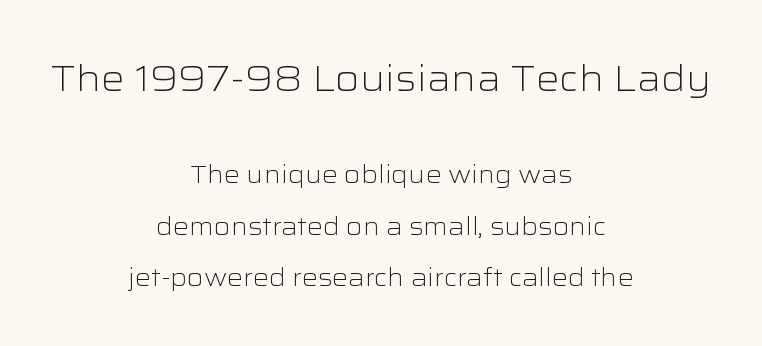
{"serif": "no", "italic": "no", "bold": "no", "weight": "light", "width": "wide", "stroke_contrast": "low", "x_height": "medium", "monospaced": "no", "underline": "no", "align": "center", "line_spacing": "loose", "line_spacing_ratio": 2.05, "letter_spacing": "normal", "letter_spacing_em": 0.0, "larger_block": "first", "size_ratio": 1.48, "glyph_px": 37}
